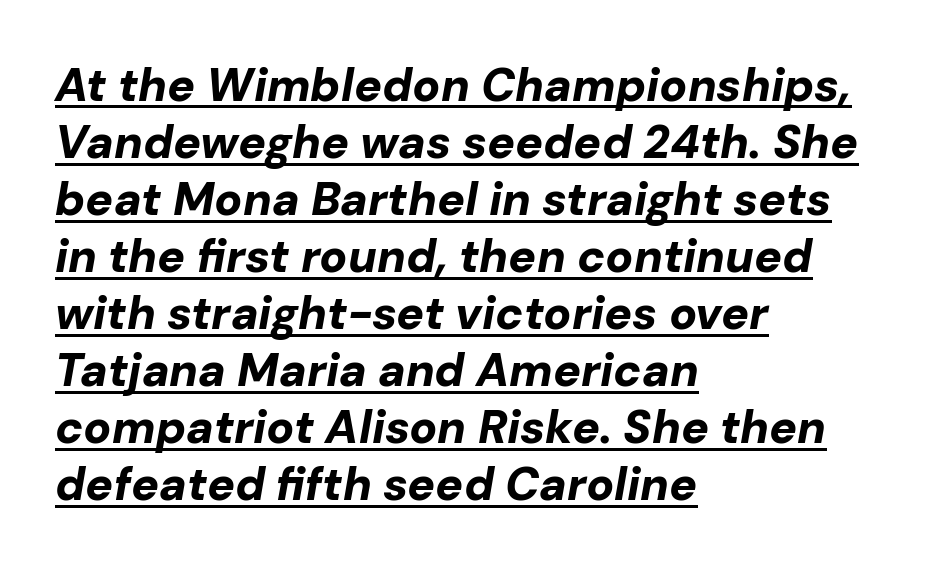
{"italic": "yes", "lean": "right", "slant_degrees": 10, "bold": "yes", "weight": "bold", "width": "normal", "stroke_contrast": "low", "x_height": "medium", "monospaced": "no", "underline": "yes", "align": "left", "line_spacing_ratio": 1.24, "letter_spacing": "normal", "letter_spacing_em": 0.0, "glyph_px": 46}
